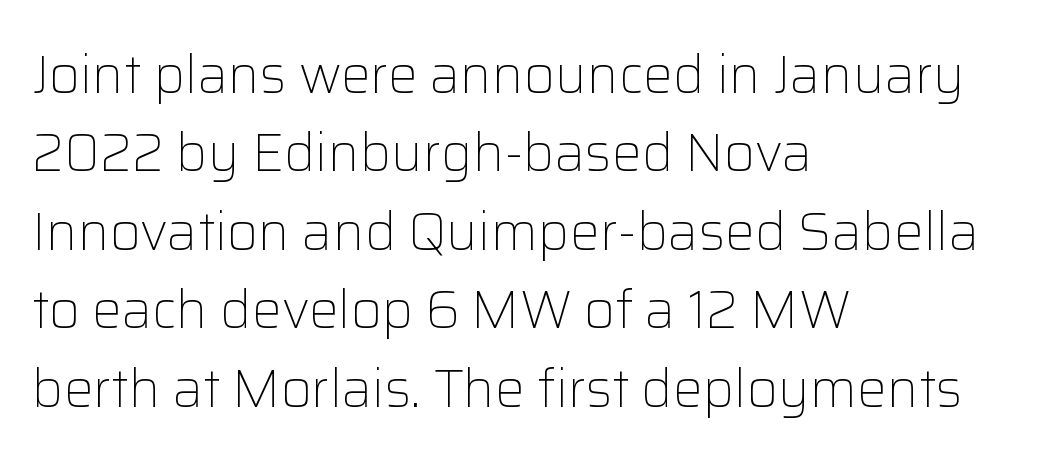
{"serif": "no", "italic": "no", "bold": "no", "weight": "light", "width": "normal", "stroke_contrast": "low", "x_height": "medium", "monospaced": "no", "underline": "no", "align": "left", "line_spacing": "normal", "line_spacing_ratio": 1.48, "letter_spacing": "normal", "letter_spacing_em": 0.0, "glyph_px": 53}
